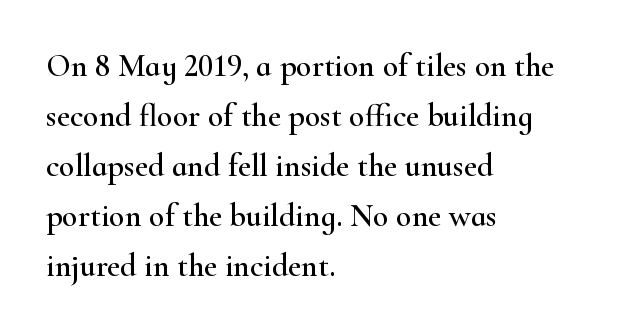
This rendering employs a face with finishing strokes, i.e., a serif. Where is the straight margin? On the left. The rows are spaced the way most documents space them. Clear beneath every line of the passage.
